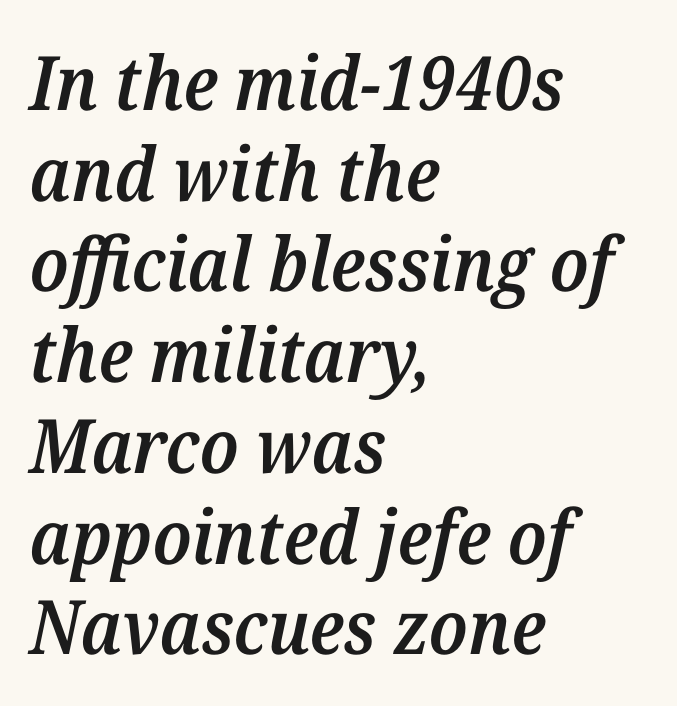
Students, this is semibold: more ink than regular, less than bold. Slanted lettering throughout. In terms of letterspacing, this is plain default setting. A typesetter would label this face a serif.
